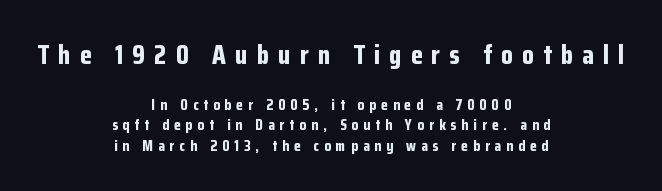
The baseline area is clear. Rows of type keep a routine distance in the vertical direction. When letters stand straight like this, we call the style roman or upright. Look at the glyph heights: the upper group is clearly the bigger setting.
